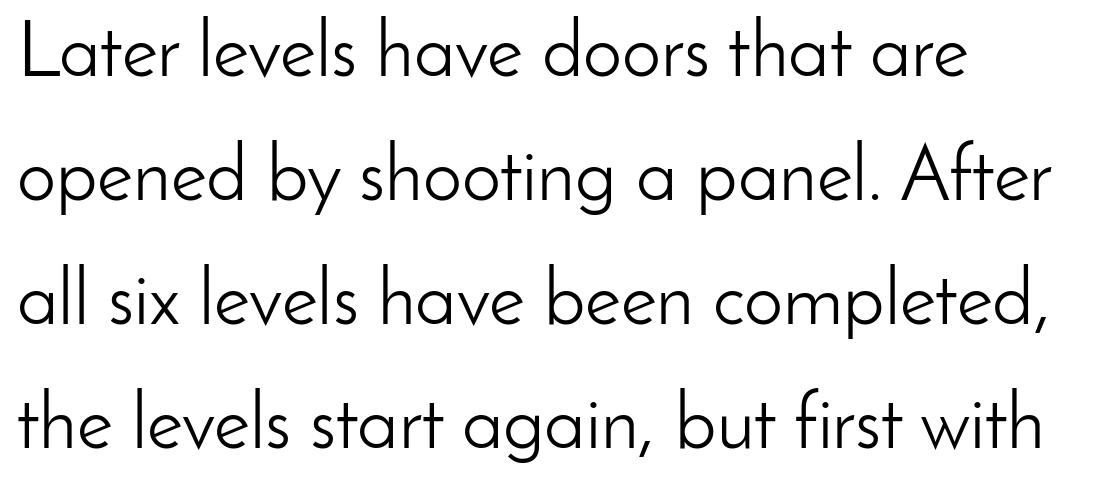
Q: Is the text bold? A: No.
Q: Is the text italic (slanted)? A: No, it is upright.
Q: Is the typeface a serif or a sans-serif typeface? A: Sans-serif.
Q: Is the text underlined? A: No.
Q: How is the paragraph aligned? A: Left-aligned.
Q: Is the spacing between letters normal or unusually wide? A: Normal.
Q: Is the spacing between lines tight, normal or loose? A: Normal.
Q: Width (condensed, normal, or wide)? A: Normal.
Q: Stroke contrast? A: Low.
Q: x-height? A: Small.
Q: Monospaced? A: No.
